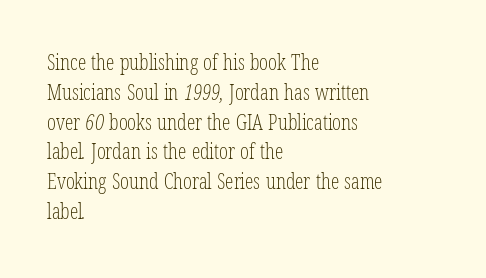
{"bold": "no", "underline": "no", "align": "left", "line_spacing": "normal", "line_spacing_ratio": 1.42, "letter_spacing": "normal", "letter_spacing_em": 0.0, "glyph_px": 21}
